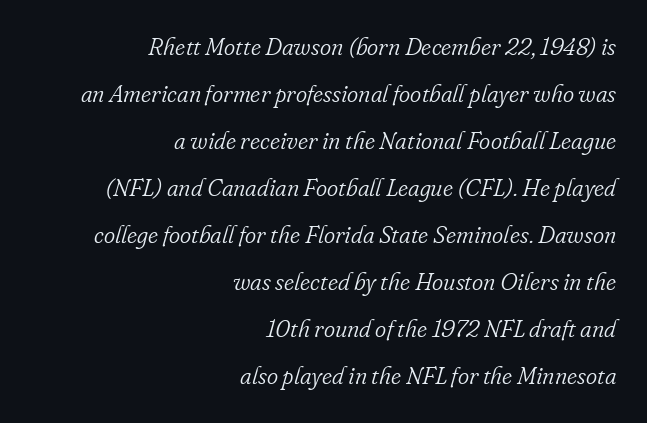
The image shows 24 px text type, italic (leaning right); set right-aligned, loose line spacing (1.96x), normal letter spacing, not underlined.
